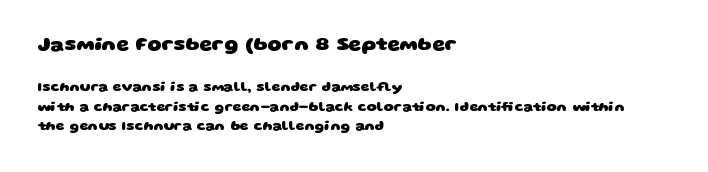
{"bold": "yes", "underline": "no", "align": "left", "line_spacing": "normal", "line_spacing_ratio": 1.4, "letter_spacing": "normal", "letter_spacing_em": 0.0, "larger_block": "first", "size_ratio": 1.43, "glyph_px": 20}
